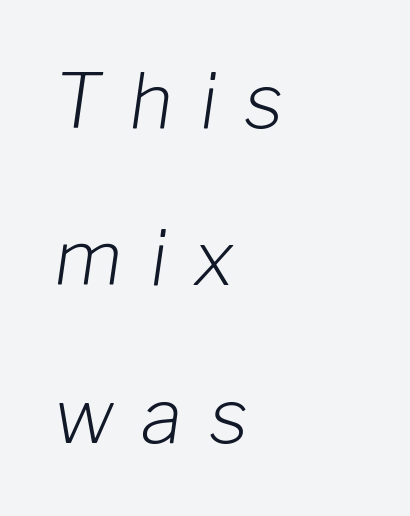
{"italic": "yes", "lean": "right", "slant_degrees": 8, "bold": "no", "weight": "light", "width": "normal", "stroke_contrast": "low", "x_height": "medium", "monospaced": "no", "underline": "no", "align": "left", "line_spacing": "loose", "line_spacing_ratio": 2.07, "letter_spacing": "wide", "letter_spacing_em": 0.36, "glyph_px": 76}
